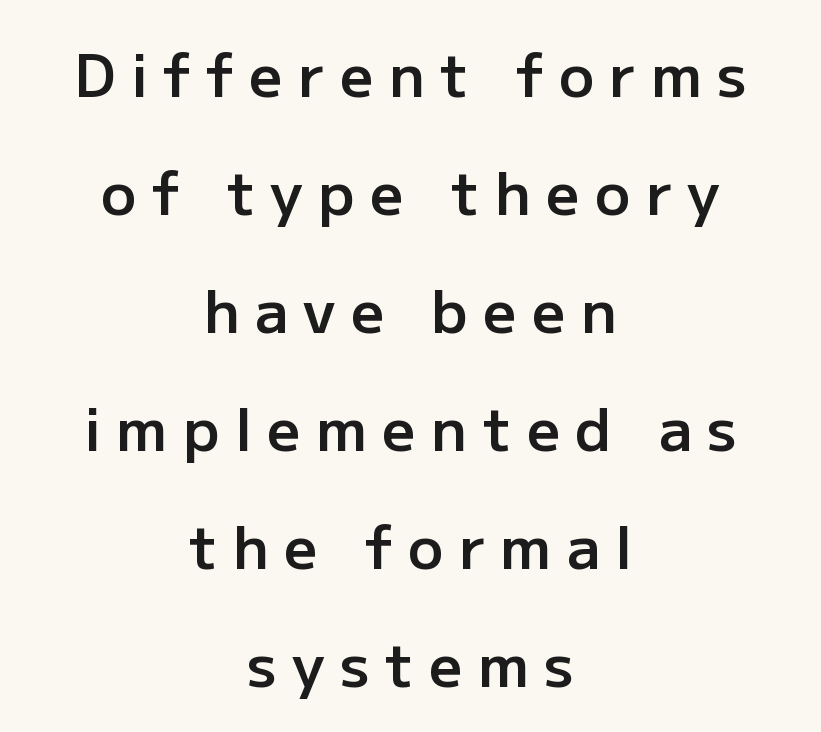
The image shows 59 px semibold sans-serif type, upright; set centered, loose line spacing (2.0x), unusually wide letter spacing (+0.26 em), not underlined; low stroke contrast and a medium x-height.
